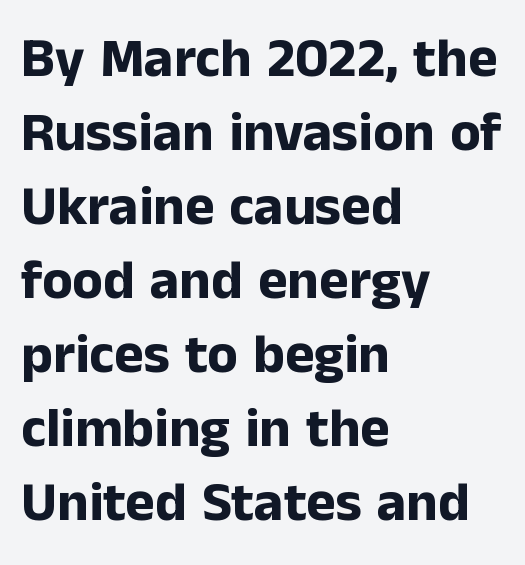
{"serif": "no", "italic": "no", "bold": "yes", "weight": "bold", "width": "normal", "stroke_contrast": "low", "x_height": "medium", "monospaced": "no", "underline": "no", "align": "left", "line_spacing": "normal", "line_spacing_ratio": 1.32, "letter_spacing": "normal", "letter_spacing_em": 0.0, "glyph_px": 56}
